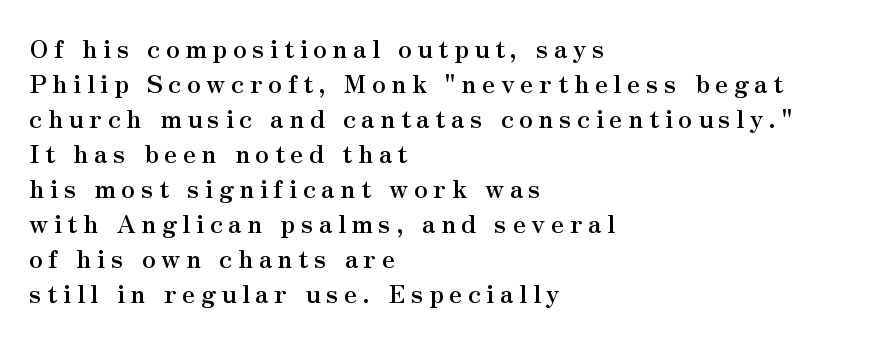
Words float on clear page, feet unadorned. Leading: standard. In CSS terms this would be text-align: left. There is plenty of visible air inserted between adjacent glyphs. The typography opts for an upright posture over an oblique one.
